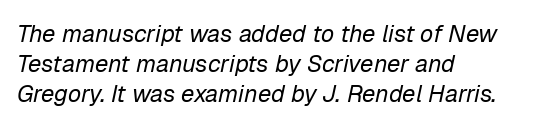
{"italic": "yes", "lean": "right", "slant_degrees": 12, "bold": "no", "underline": "no", "align": "left", "line_spacing_ratio": 1.24, "letter_spacing": "normal", "letter_spacing_em": 0.0, "glyph_px": 24}
